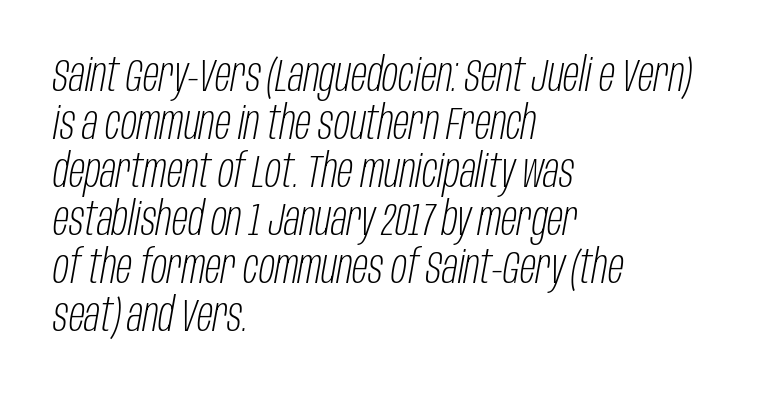
Q: Is the text bold? A: No.
Q: Is the text italic (slanted)? A: Yes, it leans right by about 10 degrees.
Q: Is the text underlined? A: No.
Q: How is the paragraph aligned? A: Left-aligned.
Q: Is the spacing between letters normal or unusually wide? A: Normal.
Q: Is the spacing between lines tight, normal or loose? A: Tight.
Q: Width (condensed, normal, or wide)? A: Condensed.
Q: Stroke contrast? A: Low.
Q: x-height? A: Large.
Q: Monospaced? A: No.
